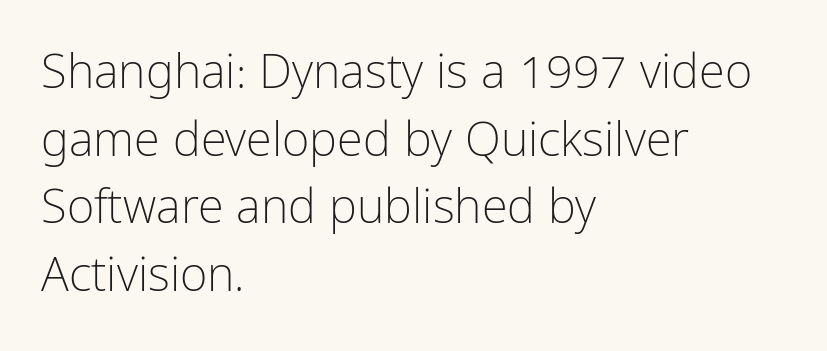
Weight: in the light-to-regular range. You could not count columns in this text — the font is proportionally spaced. Descender tails drop into unmarked territory. Nothing sits at the stroke ends, so this counts as sans-serif.
